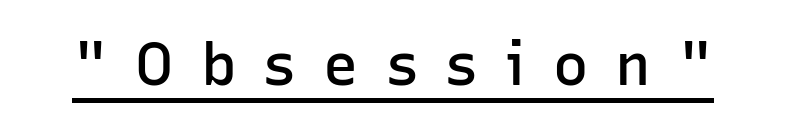
Q: Is the text bold? A: Semi-bold.
Q: Is the text italic (slanted)? A: No, it is upright.
Q: Is the typeface a serif or a sans-serif typeface? A: Sans-serif.
Q: Is the text underlined? A: Yes.
Q: Is the spacing between letters normal or unusually wide? A: Unusually wide.
Q: Width (condensed, normal, or wide)? A: Normal.
Q: Stroke contrast? A: Low.
Q: x-height? A: Medium.
Q: Monospaced? A: No.
